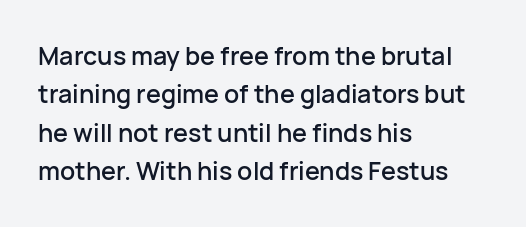
Q: Is the text italic (slanted)? A: No, it is upright.
Q: Is the text underlined? A: No.
Q: How is the paragraph aligned? A: Left-aligned.
Q: Is the spacing between letters normal or unusually wide? A: Normal.
Q: Is the spacing between lines tight, normal or loose? A: Normal.
